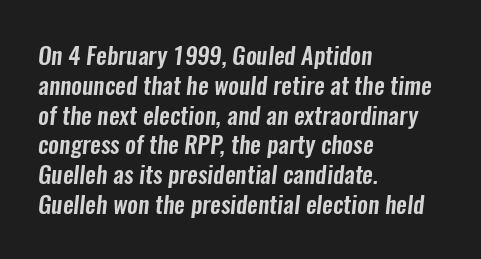
{"underline": "no", "align": "left", "line_spacing_ratio": 1.24, "letter_spacing": "normal", "letter_spacing_em": 0.0, "glyph_px": 24}
